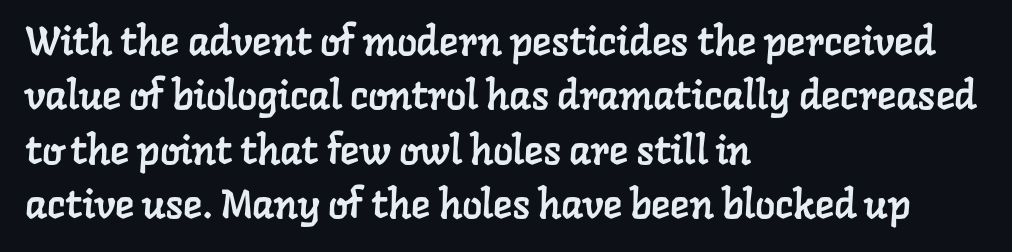
Q: Is the typeface a serif or a sans-serif typeface? A: Serif.
Q: Is the text underlined? A: No.
Q: How is the paragraph aligned? A: Left-aligned.
Q: Is the spacing between letters normal or unusually wide? A: Normal.
Q: Is the spacing between lines tight, normal or loose? A: Normal.
Q: Width (condensed, normal, or wide)? A: Normal.
Q: Stroke contrast? A: Low.
Q: x-height? A: Medium.
Q: Monospaced? A: No.
